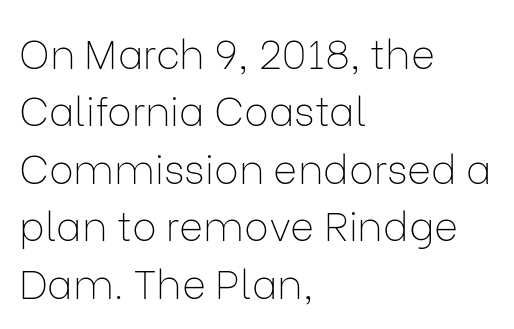
Observe the ordinary spacing: letters are neighbours, not strangers. Only glyphs here, with clear space below each row. This is sans-serif lettering, the kind often seen on screens and signage. Tall strokes in this sample are plumb rather than angled. This is not heavy type; no bold has been used. Is this a fixed-width face? No — the glyphs have proportional, varying widths.
